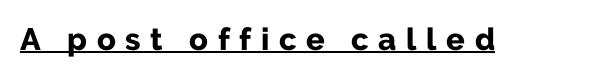
{"serif": "no", "italic": "no", "bold": "yes", "weight": "bold", "width": "normal", "stroke_contrast": "low", "x_height": "medium", "monospaced": "no", "underline": "yes", "letter_spacing": "wide", "letter_spacing_em": 0.31, "glyph_px": 31}
